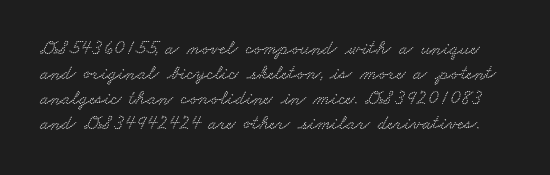
{"underline": "no", "line_spacing": "normal", "line_spacing_ratio": 1.25, "letter_spacing": "normal", "letter_spacing_em": 0.0, "glyph_px": 20}
